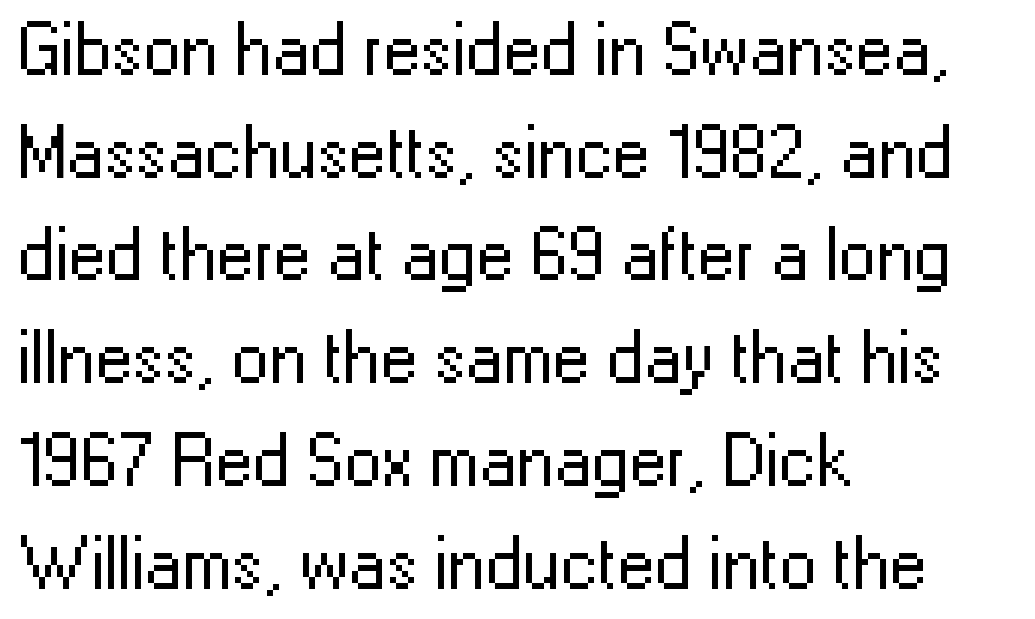
Q: Is the text bold? A: No.
Q: Is the text italic (slanted)? A: No, it is upright.
Q: Is the typeface a serif or a sans-serif typeface? A: Sans-serif.
Q: Is the text underlined? A: No.
Q: How is the paragraph aligned? A: Left-aligned.
Q: Is the spacing between letters normal or unusually wide? A: Normal.
Q: Is the spacing between lines tight, normal or loose? A: Normal.
Q: Width (condensed, normal, or wide)? A: Normal.
Q: Stroke contrast? A: Low.
Q: x-height? A: Medium.
Q: Monospaced? A: No.
